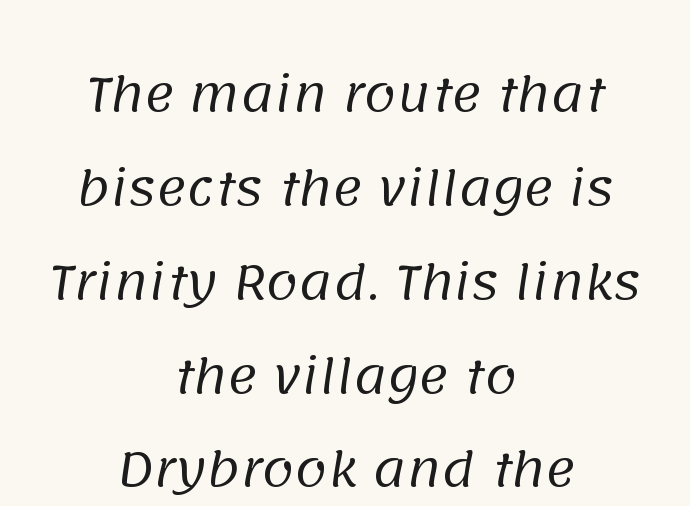
{"serif": "no", "bold": "no", "weight": "regular", "width": "normal", "stroke_contrast": "low", "x_height": "large", "monospaced": "no", "underline": "no", "align": "center", "line_spacing": "loose", "line_spacing_ratio": 2.04, "letter_spacing": "normal", "letter_spacing_em": 0.0, "glyph_px": 46}
